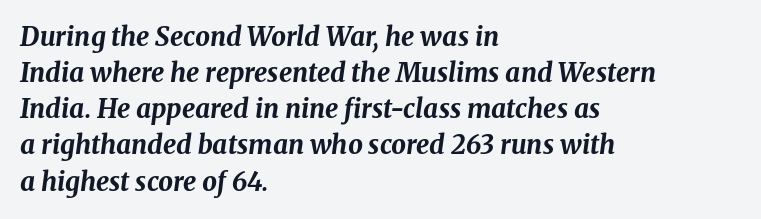
{"italic": "yes", "lean": "right", "slant_degrees": 8, "bold": "yes", "underline": "no", "align": "left", "line_spacing": "normal", "line_spacing_ratio": 1.39, "letter_spacing": "normal", "letter_spacing_em": 0.0, "glyph_px": 26}
